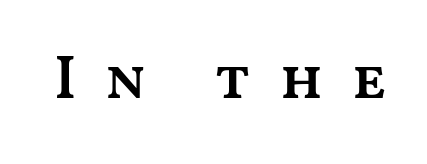
{"italic": "no", "bold": "semi", "weight": "semibold", "width": "wide", "stroke_contrast": "medium", "x_height": "medium", "monospaced": "no", "underline": "no", "letter_spacing": "wide", "letter_spacing_em": 0.45, "glyph_px": 61}
